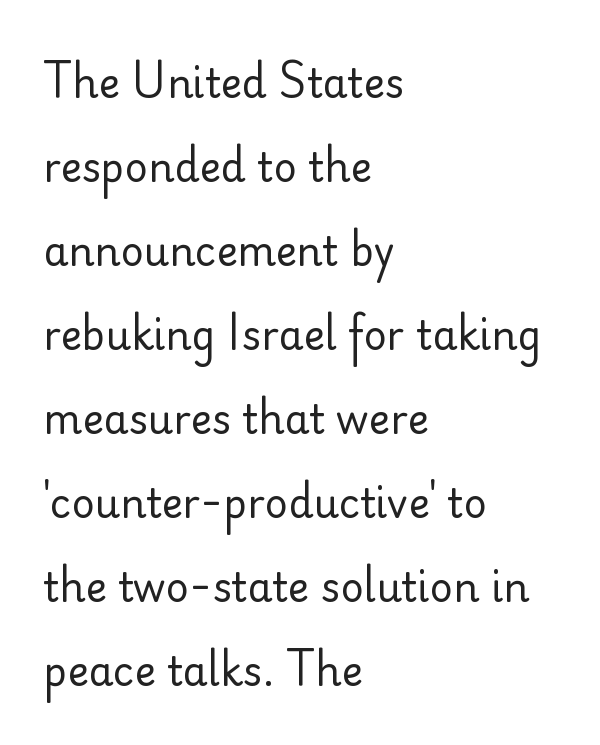
Q: Is the text bold? A: No.
Q: Is the text italic (slanted)? A: No, it is upright.
Q: Is the typeface a serif or a sans-serif typeface? A: Sans-serif.
Q: Is the text underlined? A: No.
Q: How is the paragraph aligned? A: Left-aligned.
Q: Is the spacing between letters normal or unusually wide? A: Normal.
Q: Is the spacing between lines tight, normal or loose? A: Loose.
Q: Width (condensed, normal, or wide)? A: Normal.
Q: Stroke contrast? A: Low.
Q: x-height? A: Small.
Q: Monospaced? A: No.
